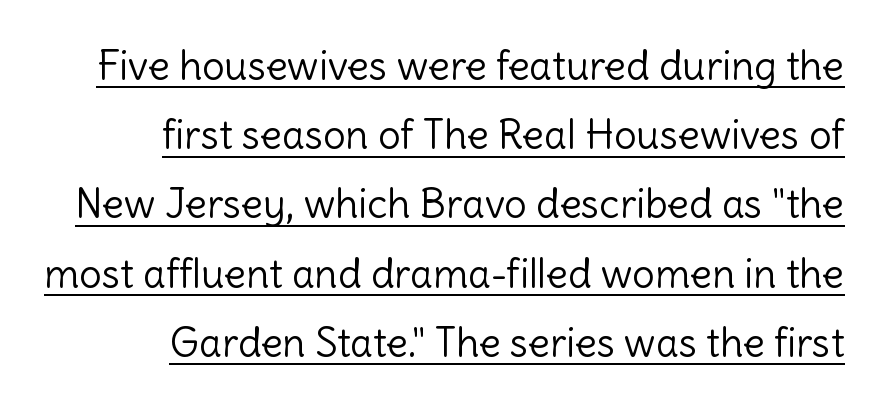
{"serif": "no", "italic": "no", "bold": "no", "weight": "light", "width": "normal", "x_height": "medium", "monospaced": "no", "underline": "yes", "align": "right", "line_spacing_ratio": 1.73, "letter_spacing": "normal", "letter_spacing_em": 0.0, "glyph_px": 40}
